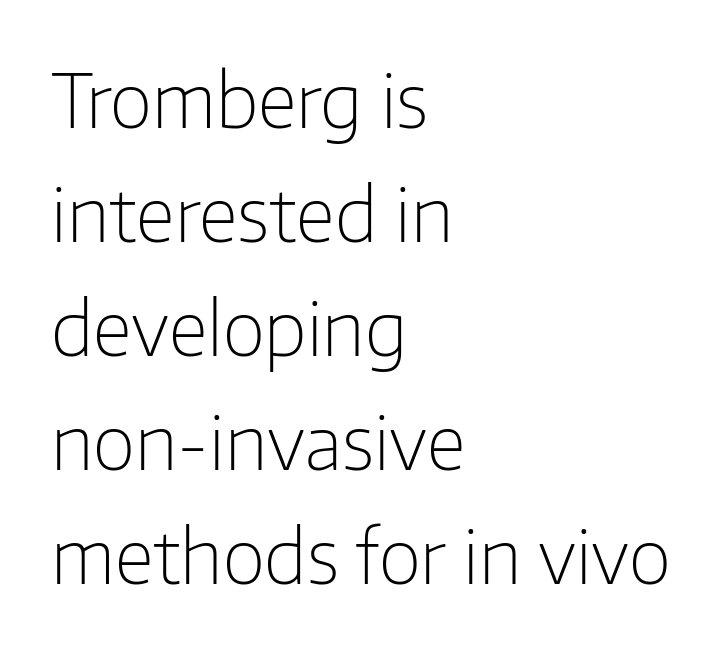
Honestly, there is no underline to notice here at all. A quiet, ordinary-to-light weight characterises the typeface. The face used here is rendered with its standard letterfit. Each letter keeps its own natural width here, so spacing adapts to shape.
